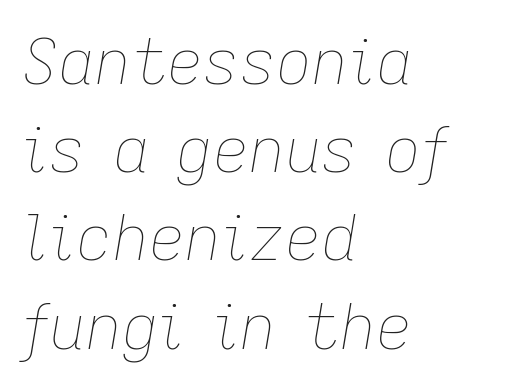
Q: Is the text bold? A: No.
Q: Is the text italic (slanted)? A: Yes, it leans right by about 9 degrees.
Q: Is the text underlined? A: No.
Q: How is the paragraph aligned? A: Left-aligned.
Q: Is the spacing between letters normal or unusually wide? A: Normal.
Q: Is the spacing between lines tight, normal or loose? A: Normal.
Q: Width (condensed, normal, or wide)? A: Normal.
Q: Stroke contrast? A: Low.
Q: x-height? A: Medium.
Q: Monospaced? A: No.
